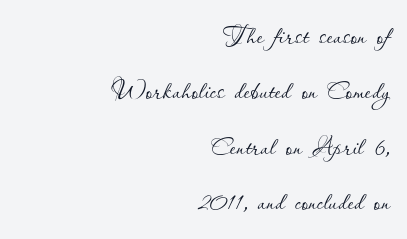
Underlining? Definitely not there. Do the characters align in a grid? No, the font is proportional. A flush-right, rag-left setting is used for this passage.
